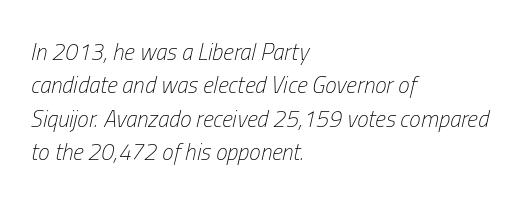
{"italic": "yes", "lean": "right", "slant_degrees": 13, "bold": "no", "underline": "no", "align": "left", "line_spacing": "normal", "line_spacing_ratio": 1.45, "letter_spacing": "normal", "letter_spacing_em": 0.0, "glyph_px": 23}
